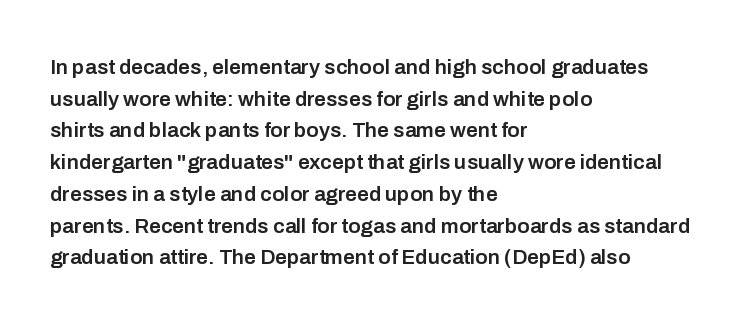
{"italic": "no", "bold": "semi", "underline": "no", "align": "left", "line_spacing": "normal", "line_spacing_ratio": 1.51, "letter_spacing": "normal", "letter_spacing_em": 0.0, "glyph_px": 21}
